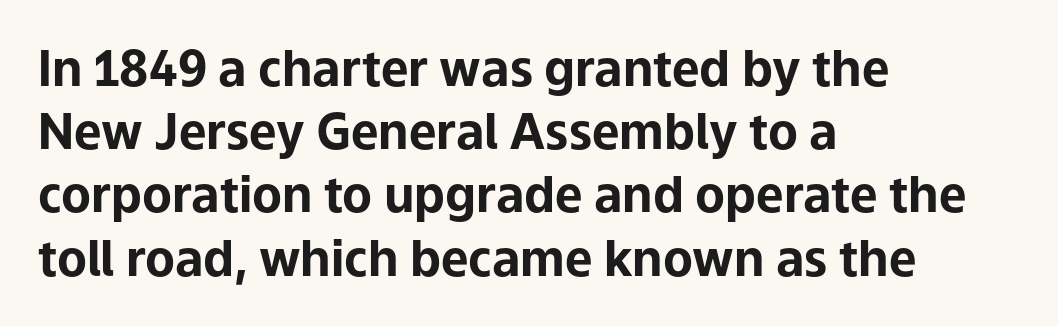
{"serif": "no", "italic": "no", "bold": "yes", "weight": "bold", "width": "normal", "stroke_contrast": "low", "x_height": "medium", "monospaced": "no", "underline": "no", "align": "left", "line_spacing": "normal", "line_spacing_ratio": 1.29, "letter_spacing": "normal", "letter_spacing_em": 0.0, "glyph_px": 49}
